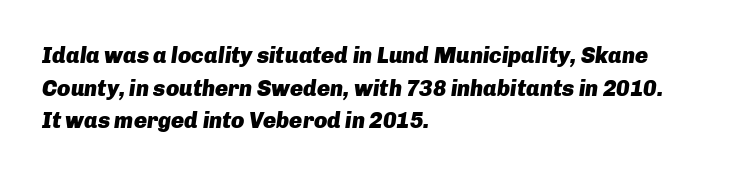
Q: Is the text bold? A: Yes.
Q: Is the text italic (slanted)? A: Yes, it leans right by about 8 degrees.
Q: Is the text underlined? A: No.
Q: How is the paragraph aligned? A: Left-aligned.
Q: Is the spacing between letters normal or unusually wide? A: Normal.
Q: Is the spacing between lines tight, normal or loose? A: Normal.
